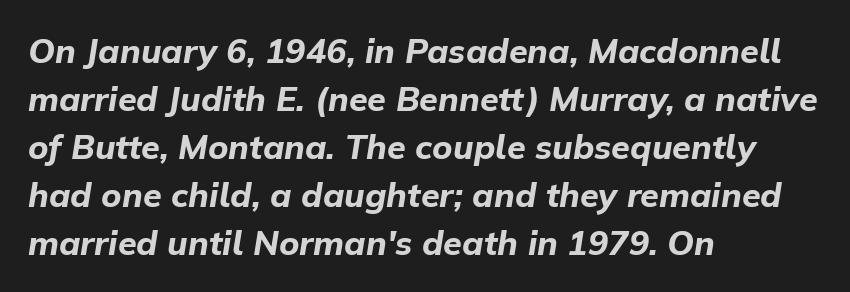
{"italic": "yes", "lean": "right", "slant_degrees": 9, "bold": "yes", "weight": "bold", "width": "normal", "stroke_contrast": "low", "x_height": "medium", "monospaced": "no", "underline": "no", "align": "left", "line_spacing": "normal", "line_spacing_ratio": 1.41, "letter_spacing": "normal", "letter_spacing_em": 0.0, "glyph_px": 34}
